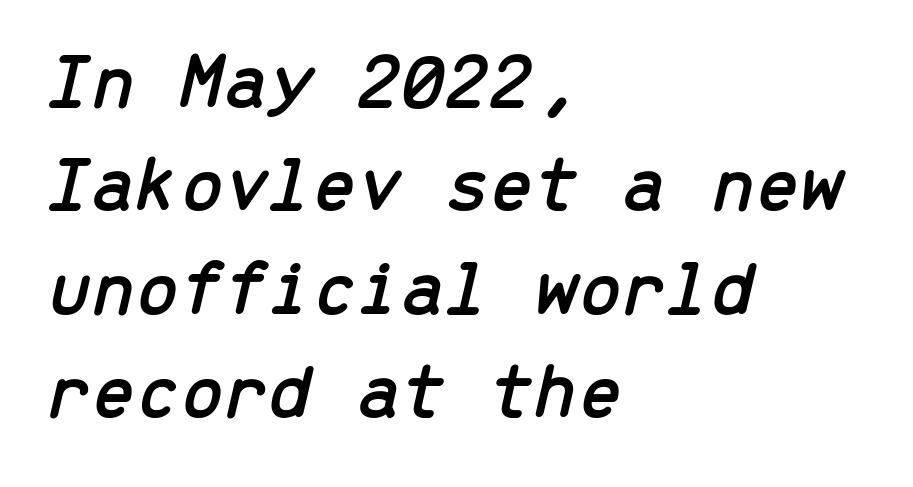
The line-height multiplier appears to be the usual default. The horizontal fit of the characters is conventional and even. The space directly below the letters is spotless. The font's italic variant was chosen for this text.
